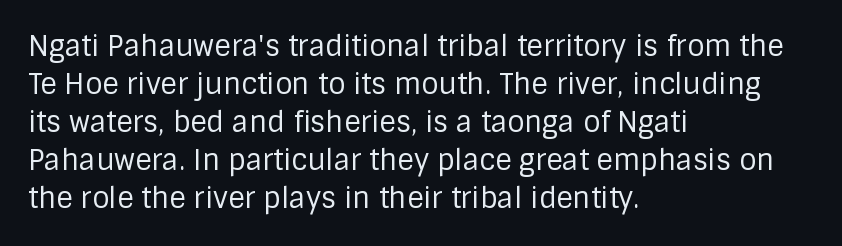
The block of text has a typical density, with ordinary space between rows. Weight: not bold — regular or lighter. The ragged edge is on the right, which tells us the setting is flush left. Think of a printed novel: that variable character pitch is what you see here. In terms of posture, this sample is upright. Rule under the text: the space is simply empty.
